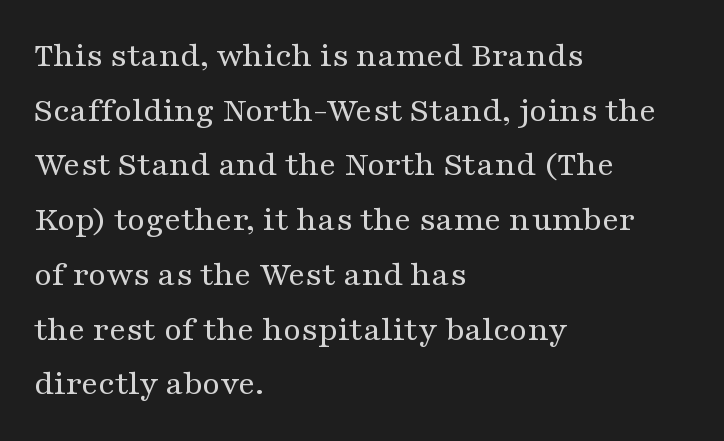
The image shows 36 px regular-weight, wide serif type, upright; set left-aligned, normal line spacing (1.52x), normal letter spacing, not underlined; medium stroke contrast and a medium x-height.
